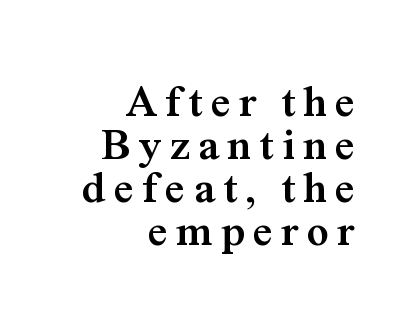
This sample has the flowing, uneven cadence of proportional lettering. Lines of text with bare space underneath. Leftover space on each line is placed entirely before the opening word. Does the lettering tilt? It doesn't — this is upright. This is serif lettering, the kind often seen in printed books. Heavy, bold letterforms.
